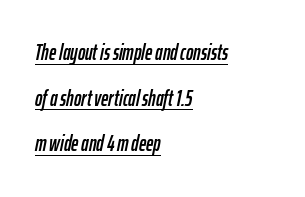
Q: Is the text italic (slanted)? A: Yes, it leans right by about 12 degrees.
Q: Is the text underlined? A: Yes.
Q: How is the paragraph aligned? A: Left-aligned.
Q: Is the spacing between letters normal or unusually wide? A: Normal.
Q: Is the spacing between lines tight, normal or loose? A: Loose.
